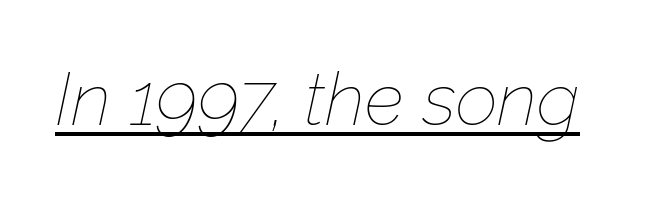
The image shows 74 px thin type, italic (leaning right); set normal letter spacing, underlined; low stroke contrast and a medium x-height.
